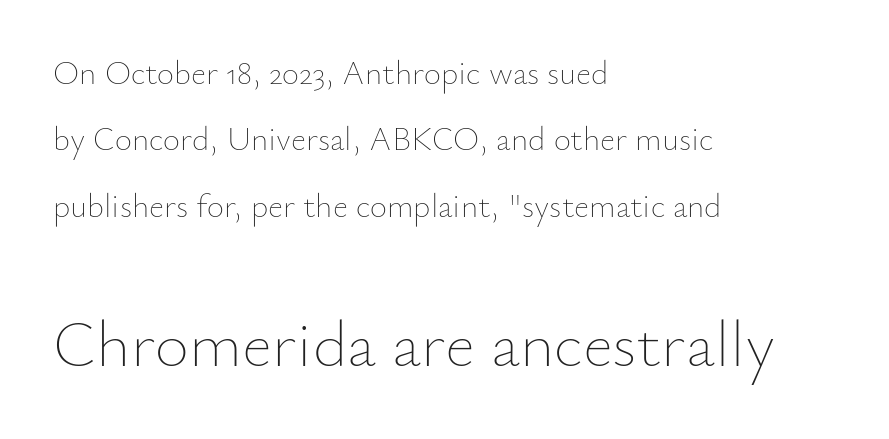
Is there any slant? The stems are plumb. The lower block of text is set noticeably larger than the block above it. These lines stand farther apart than default settings would place them. Line beginnings align vertically; line endings do not.
